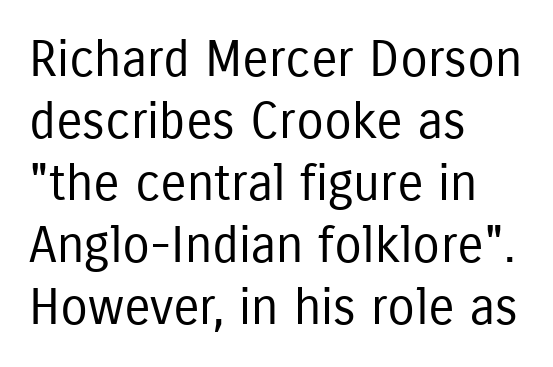
Only glyphs here, with clear space below each row. Honestly, the letter spacing is just normal — you wouldn't notice it. The compositor pushed each line to the left boundary. Italic: no, the glyphs are upright roman. Is this a fixed-width face? No — the glyphs have proportional, varying widths.
